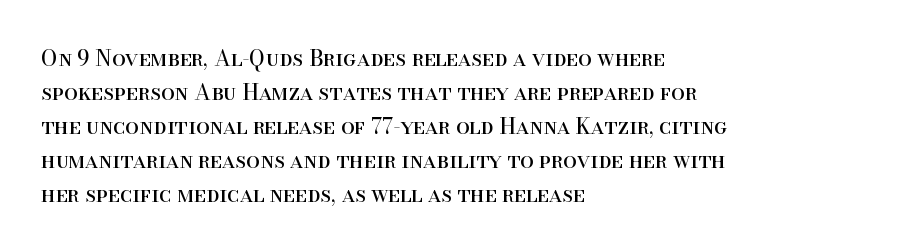
These lines stack with their left ends in a neat column. Any mark beneath the type? The region is blank. Short note: letters normally spaced. The type sits square on the baseline with zero lean.
